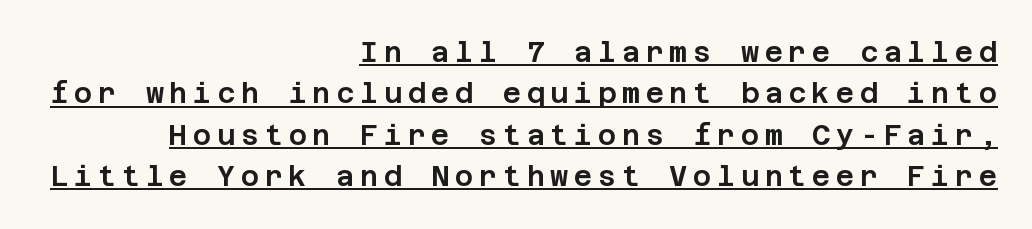
Q: Is the text italic (slanted)? A: No, it is upright.
Q: Is the typeface a serif or a sans-serif typeface? A: Sans-serif.
Q: Is the text underlined? A: Yes.
Q: How is the paragraph aligned? A: Right-aligned.
Q: Is the spacing between letters normal or unusually wide? A: Unusually wide.
Q: Is the spacing between lines tight, normal or loose? A: Normal.
Q: Width (condensed, normal, or wide)? A: Normal.
Q: Stroke contrast? A: Low.
Q: x-height? A: Large.
